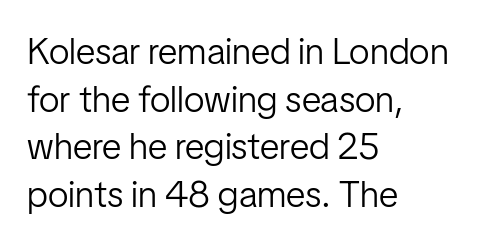
Q: Is the text bold? A: No.
Q: Is the text italic (slanted)? A: No, it is upright.
Q: Is the typeface a serif or a sans-serif typeface? A: Sans-serif.
Q: Is the text underlined? A: No.
Q: How is the paragraph aligned? A: Left-aligned.
Q: Is the spacing between letters normal or unusually wide? A: Normal.
Q: Is the spacing between lines tight, normal or loose? A: Normal.
Q: Width (condensed, normal, or wide)? A: Condensed.
Q: Stroke contrast? A: Low.
Q: x-height? A: Medium.
Q: Monospaced? A: No.
